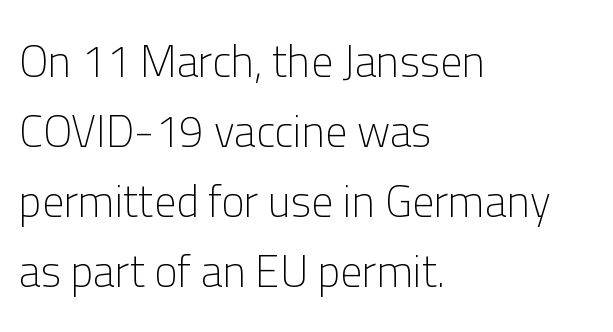
{"serif": "no", "italic": "no", "bold": "no", "weight": "light", "width": "normal", "stroke_contrast": "low", "x_height": "medium", "monospaced": "no", "underline": "no", "align": "left", "line_spacing": "normal", "line_spacing_ratio": 1.59, "letter_spacing": "normal", "letter_spacing_em": 0.0, "glyph_px": 44}
